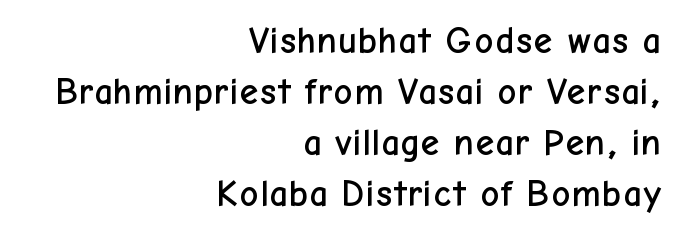
Rendered with straight, roman letterforms. Spacing verdict: proportional, widths tailored to each character. Honestly, the row spacing looks completely unremarkable. Underlining? Definitely not there.
